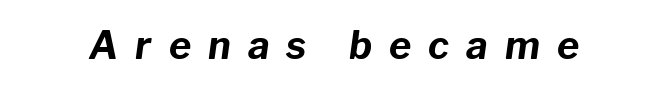
Q: Is the text bold? A: Yes.
Q: Is the text italic (slanted)? A: Yes, it leans right by about 8 degrees.
Q: Is the text underlined? A: No.
Q: Is the spacing between letters normal or unusually wide? A: Unusually wide.
Q: Width (condensed, normal, or wide)? A: Normal.
Q: Stroke contrast? A: Low.
Q: x-height? A: Medium.
Q: Monospaced? A: No.
